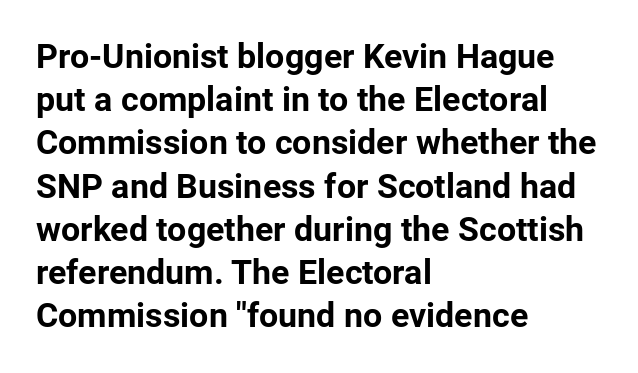
The image shows 34 px bold sans-serif type, upright; set left-aligned, normal line spacing (1.27x), normal letter spacing, not underlined; low stroke contrast and a medium x-height.
